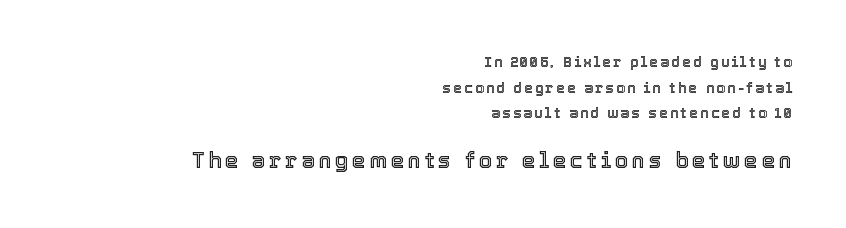
Is the lower block the larger one? Yes — the lower block carries the bigger type. The lines are quadded right. Nope, not italic — everything's standing straight. Descenders hang freely into open space.
